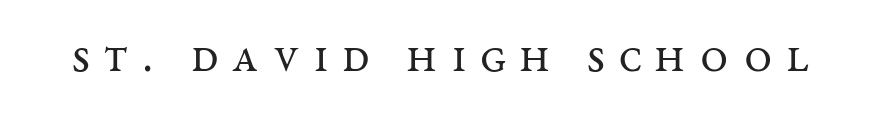
The image shows 49 px regular-weight, wide serif type, upright; set unusually wide letter spacing (+0.29 em), not underlined; medium stroke contrast and a large x-height.
